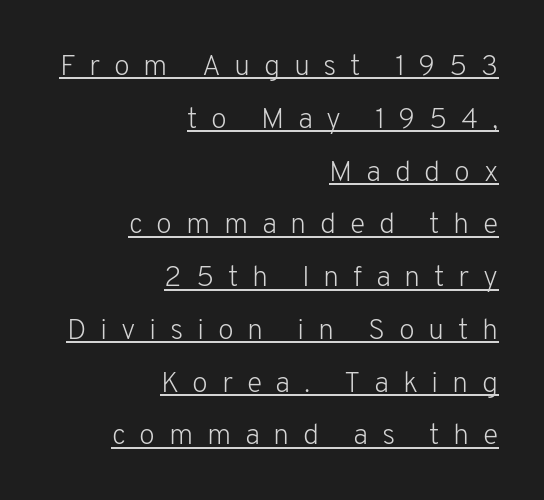
Q: Is the text bold? A: No.
Q: Is the text italic (slanted)? A: No, it is upright.
Q: Is the typeface a serif or a sans-serif typeface? A: Sans-serif.
Q: Is the text underlined? A: Yes.
Q: How is the paragraph aligned? A: Right-aligned.
Q: Is the spacing between letters normal or unusually wide? A: Unusually wide.
Q: Width (condensed, normal, or wide)? A: Normal.
Q: Stroke contrast? A: Low.
Q: x-height? A: Medium.
Q: Monospaced? A: No.
